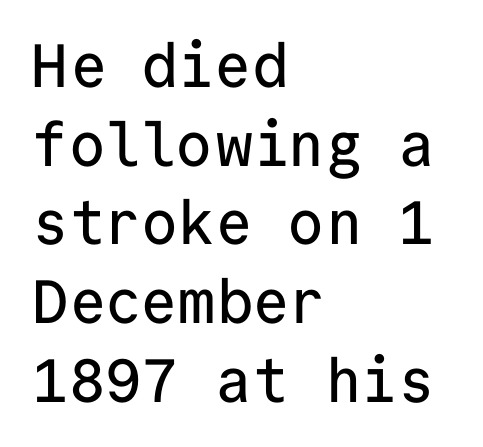
Q: Is the text italic (slanted)? A: No, it is upright.
Q: Is the typeface a serif or a sans-serif typeface? A: Sans-serif.
Q: Is the text underlined? A: No.
Q: How is the paragraph aligned? A: Left-aligned.
Q: Is the spacing between letters normal or unusually wide? A: Normal.
Q: Is the spacing between lines tight, normal or loose? A: Normal.
Q: Width (condensed, normal, or wide)? A: Normal.
Q: Stroke contrast? A: Low.
Q: x-height? A: Medium.
Q: Monospaced? A: Yes.
